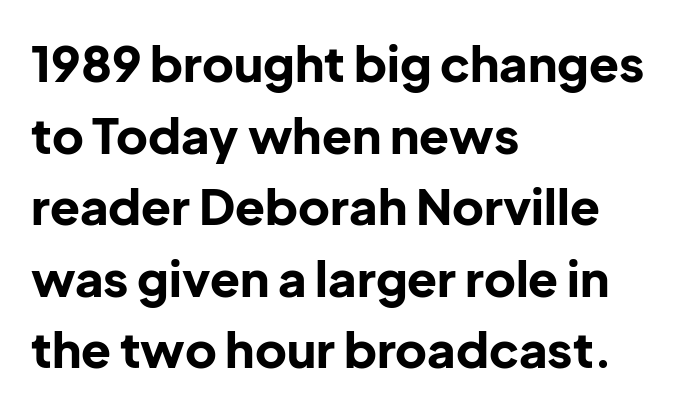
Q: Is the text bold? A: Yes.
Q: Is the text italic (slanted)? A: No, it is upright.
Q: Is the typeface a serif or a sans-serif typeface? A: Sans-serif.
Q: Is the text underlined? A: No.
Q: How is the paragraph aligned? A: Left-aligned.
Q: Is the spacing between letters normal or unusually wide? A: Normal.
Q: Is the spacing between lines tight, normal or loose? A: Normal.
Q: Width (condensed, normal, or wide)? A: Normal.
Q: Stroke contrast? A: Low.
Q: x-height? A: Medium.
Q: Monospaced? A: No.
